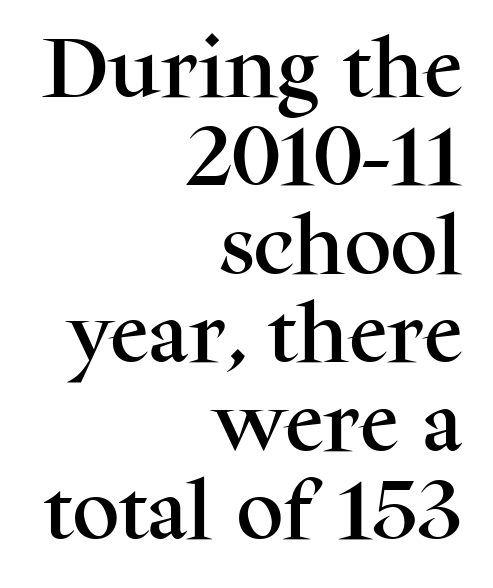
{"serif": "yes", "italic": "no", "width": "normal", "stroke_contrast": "medium", "x_height": "medium", "monospaced": "no", "underline": "no", "align": "right", "line_spacing": "normal", "line_spacing_ratio": 1.34, "letter_spacing": "normal", "letter_spacing_em": 0.0, "glyph_px": 66}
